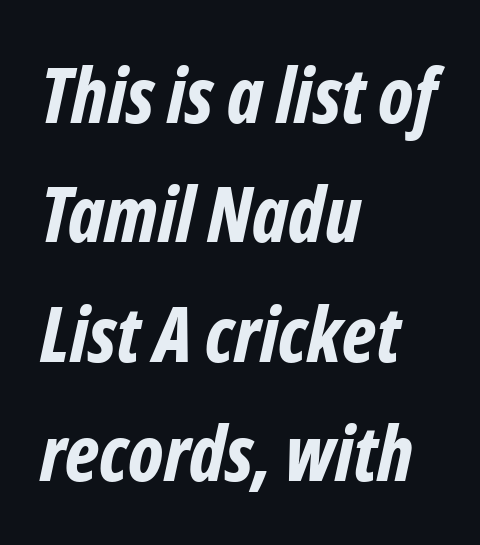
{"italic": "yes", "lean": "right", "slant_degrees": 12, "bold": "yes", "weight": "bold", "width": "condensed", "stroke_contrast": "low", "x_height": "medium", "monospaced": "no", "underline": "no", "align": "left", "line_spacing": "normal", "line_spacing_ratio": 1.55, "letter_spacing": "normal", "letter_spacing_em": 0.0, "glyph_px": 77}
